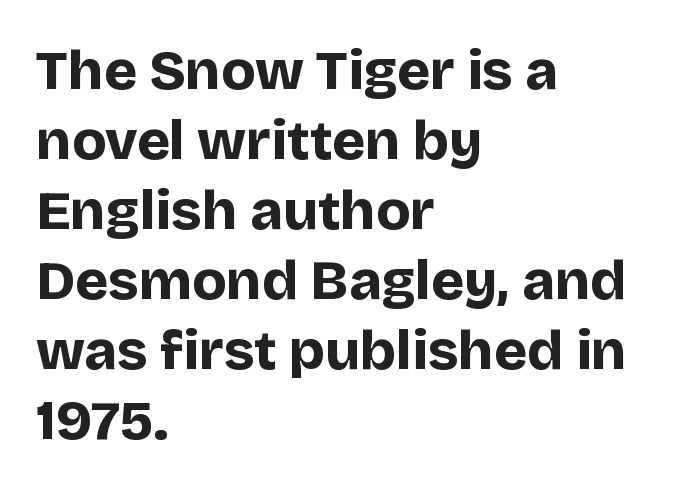
Q: Is the text bold? A: Yes.
Q: Is the text italic (slanted)? A: No, it is upright.
Q: Is the typeface a serif or a sans-serif typeface? A: Sans-serif.
Q: Is the text underlined? A: No.
Q: How is the paragraph aligned? A: Left-aligned.
Q: Is the spacing between letters normal or unusually wide? A: Normal.
Q: Is the spacing between lines tight, normal or loose? A: Normal.
Q: Width (condensed, normal, or wide)? A: Normal.
Q: Stroke contrast? A: Low.
Q: x-height? A: Large.
Q: Monospaced? A: No.
